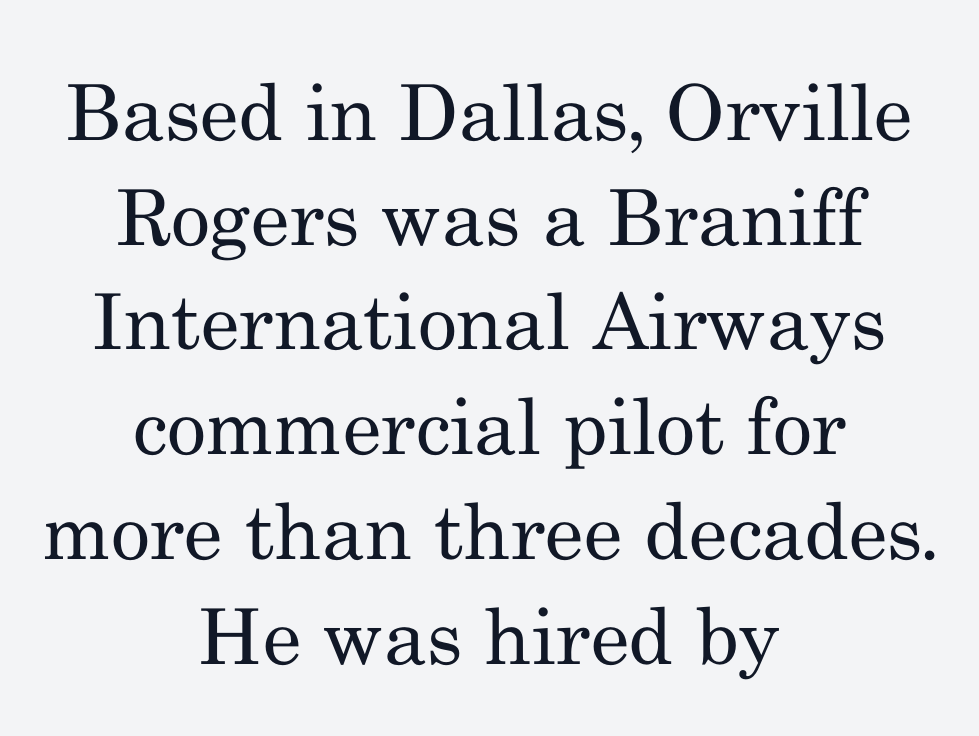
Q: Is the text bold? A: No.
Q: Is the text italic (slanted)? A: No, it is upright.
Q: Is the typeface a serif or a sans-serif typeface? A: Serif.
Q: Is the text underlined? A: No.
Q: How is the paragraph aligned? A: Centered.
Q: Is the spacing between letters normal or unusually wide? A: Normal.
Q: Is the spacing between lines tight, normal or loose? A: Normal.
Q: Width (condensed, normal, or wide)? A: Normal.
Q: Stroke contrast? A: Medium.
Q: x-height? A: Small.
Q: Monospaced? A: No.
